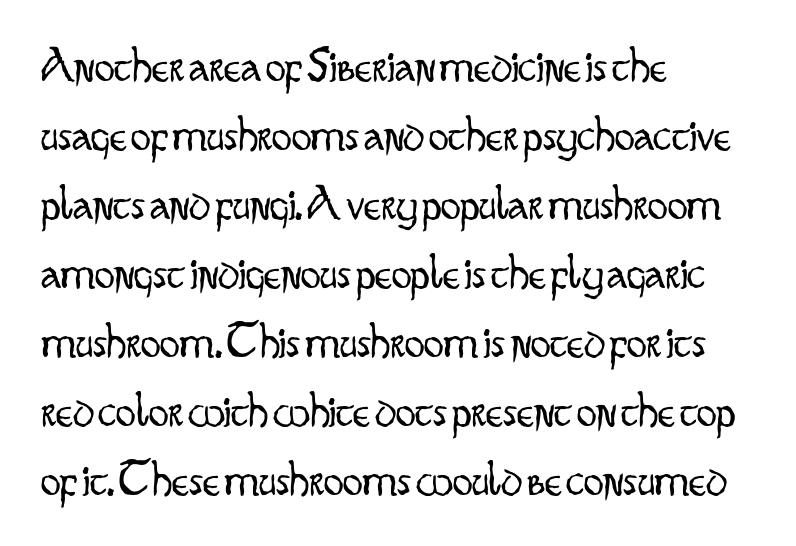
{"serif": "no", "italic": "no", "bold": "no", "weight": "light", "width": "condensed", "stroke_contrast": "low", "x_height": "small", "monospaced": "no", "underline": "no", "align": "left", "line_spacing": "normal", "line_spacing_ratio": 1.38, "letter_spacing": "normal", "letter_spacing_em": 0.0, "glyph_px": 50}
